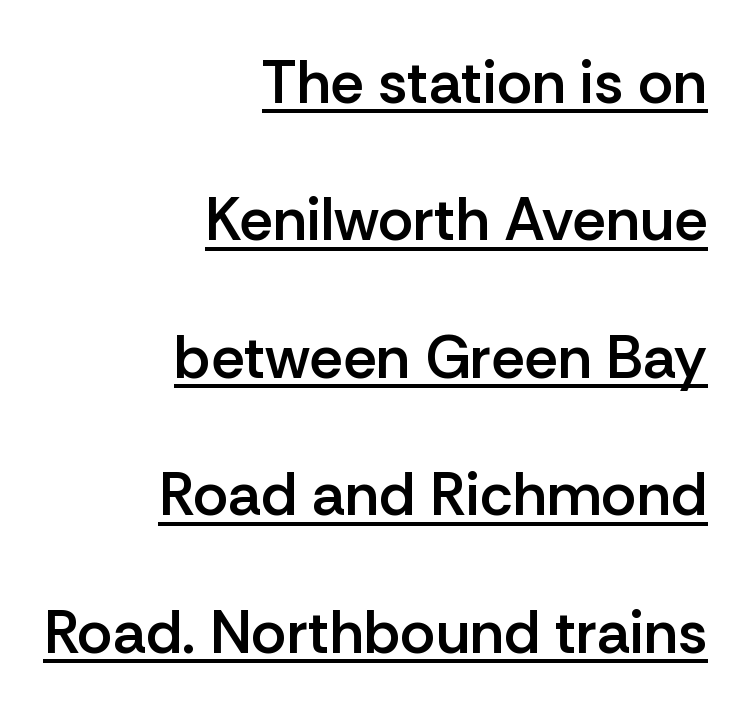
{"serif": "no", "italic": "no", "bold": "semi", "weight": "semibold", "width": "normal", "stroke_contrast": "low", "x_height": "medium", "monospaced": "no", "underline": "yes", "align": "right", "line_spacing": "loose", "line_spacing_ratio": 2.29, "letter_spacing": "normal", "letter_spacing_em": 0.0, "glyph_px": 60}
